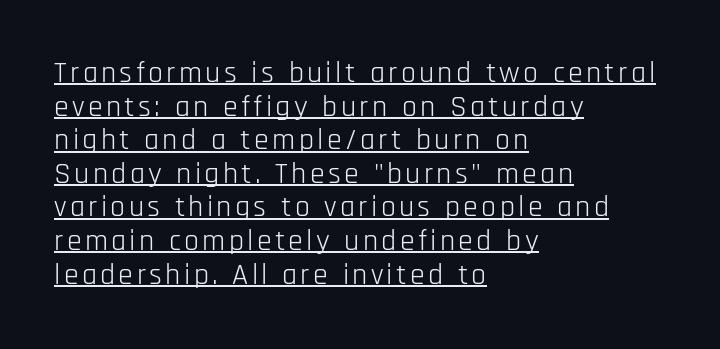
{"serif": "no", "italic": "no", "bold": "no", "weight": "light", "width": "condensed", "stroke_contrast": "low", "x_height": "large", "monospaced": "no", "underline": "yes", "align": "left", "line_spacing": "tight", "line_spacing_ratio": 1.12, "glyph_px": 30}
